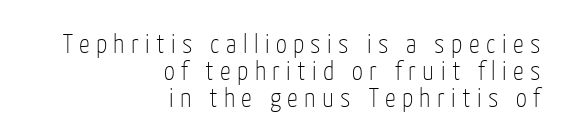
The image shows 27 px text type, upright; set right-aligned, tight line spacing (1.0x), unusually wide letter spacing (+0.24 em), not underlined.
